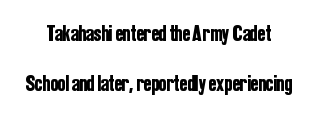
{"italic": "no", "underline": "no", "line_spacing": "loose", "line_spacing_ratio": 2.17, "letter_spacing": "normal", "letter_spacing_em": 0.0, "glyph_px": 23}
